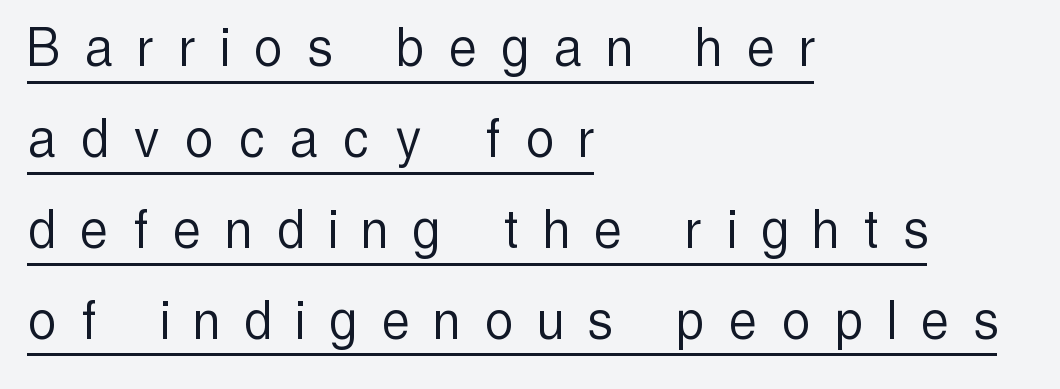
{"serif": "no", "italic": "no", "bold": "no", "weight": "light", "width": "condensed", "x_height": "medium", "monospaced": "no", "underline": "yes", "align": "left", "line_spacing": "normal", "line_spacing_ratio": 1.49, "letter_spacing": "wide", "letter_spacing_em": 0.43, "glyph_px": 61}
